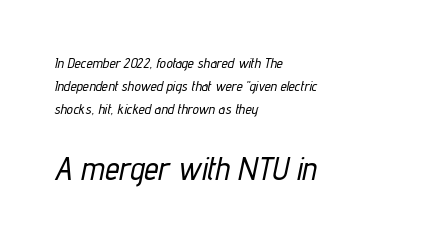
Q: Is the text italic (slanted)? A: Yes, it leans right by about 12 degrees.
Q: Is the text underlined? A: No.
Q: How is the paragraph aligned? A: Left-aligned.
Q: Is the spacing between letters normal or unusually wide? A: Normal.
Q: Is the spacing between lines tight, normal or loose? A: Normal.
Q: Which block of text is set in a larger size, the first (top) or the second (bottom)? A: The second (bottom) one.
Q: Width (condensed, normal, or wide)? A: Condensed.
Q: Stroke contrast? A: Low.
Q: x-height? A: Medium.
Q: Monospaced? A: No.
